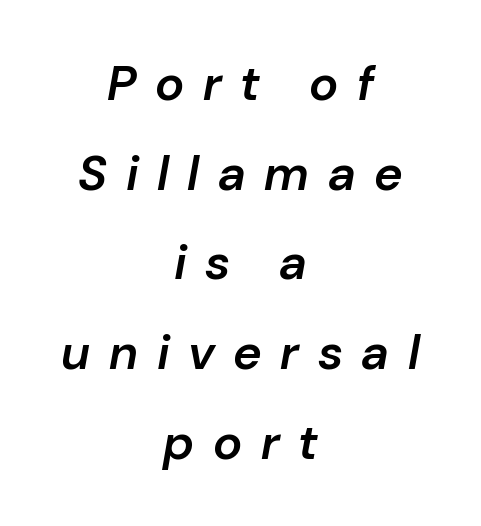
Notice how the passage keeps no hard edge, just a central spine. Each letter keeps its own natural width here, so spacing adapts to shape. The letters are slanted; this is an italic face. Does extra space separate the letters? Yes, quite a lot of it. Anything drawn beneath the words? Only blank space.
